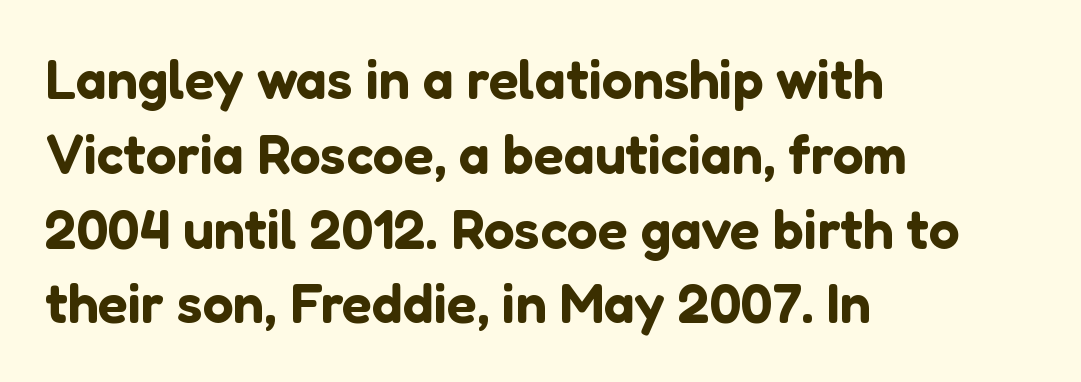
The image shows 55 px sans-serif type, upright; set left-aligned, normal line spacing (1.36x), normal letter spacing, not underlined; low stroke contrast and a medium x-height.
